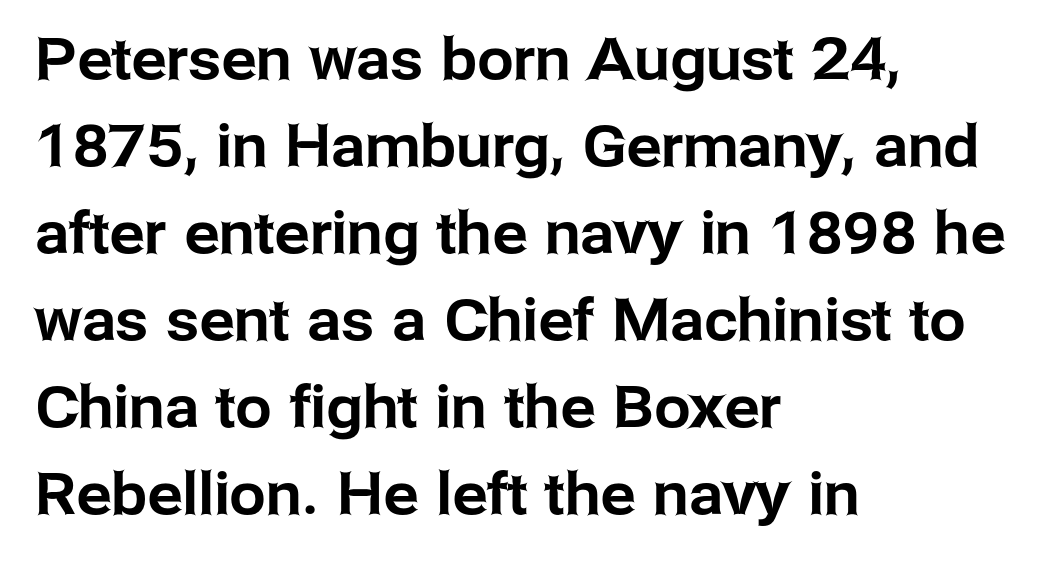
Q: Is the text italic (slanted)? A: No, it is upright.
Q: Is the typeface a serif or a sans-serif typeface? A: Sans-serif.
Q: Is the text underlined? A: No.
Q: How is the paragraph aligned? A: Left-aligned.
Q: Is the spacing between letters normal or unusually wide? A: Normal.
Q: Is the spacing between lines tight, normal or loose? A: Normal.
Q: Width (condensed, normal, or wide)? A: Normal.
Q: Stroke contrast? A: Low.
Q: x-height? A: Medium.
Q: Monospaced? A: No.
